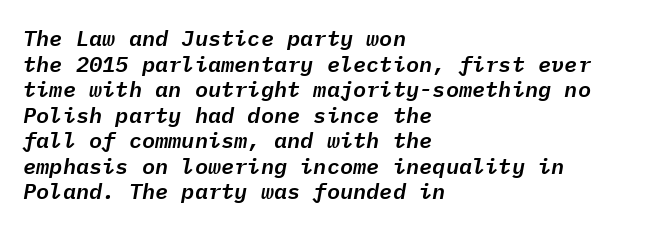
Italic: yes, the glyphs are oblique. Short and long lines alike share a common starting point at left. Descenders hang freely into open space. You could call the tracking neutral — neither tight nor loose.
